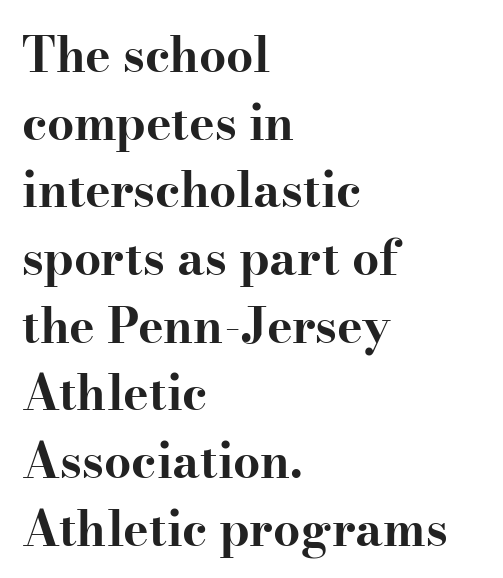
{"serif": "yes", "italic": "no", "bold": "yes", "weight": "bold", "width": "wide", "stroke_contrast": "high", "x_height": "small", "monospaced": "no", "underline": "no", "align": "left", "line_spacing": "normal", "line_spacing_ratio": 1.41, "letter_spacing": "normal", "letter_spacing_em": 0.0, "glyph_px": 48}
